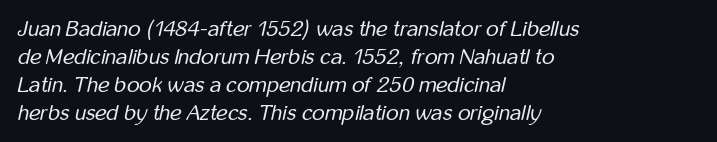
Q: Is the text bold? A: No.
Q: Is the text italic (slanted)? A: Yes, it leans right by about 12 degrees.
Q: Is the text underlined? A: No.
Q: How is the paragraph aligned? A: Left-aligned.
Q: Is the spacing between letters normal or unusually wide? A: Normal.
Q: Is the spacing between lines tight, normal or loose? A: Normal.
